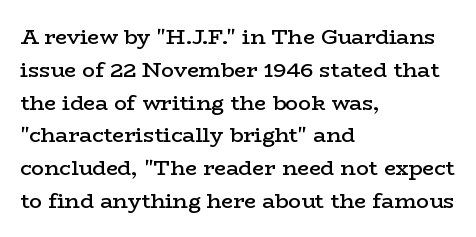
Q: Is the text bold? A: Semi-bold.
Q: Is the text italic (slanted)? A: No, it is upright.
Q: Is the text underlined? A: No.
Q: How is the paragraph aligned? A: Left-aligned.
Q: Is the spacing between letters normal or unusually wide? A: Normal.
Q: Is the spacing between lines tight, normal or loose? A: Normal.
